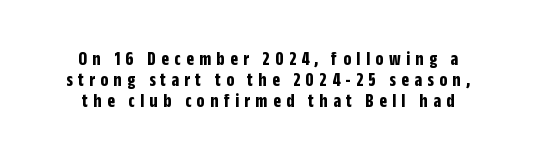
The font's upright variant was chosen for this text. Letter spacing: wide. If you measured baseline to baseline, you'd find a short distance. The gap between lines stays unmarked.
